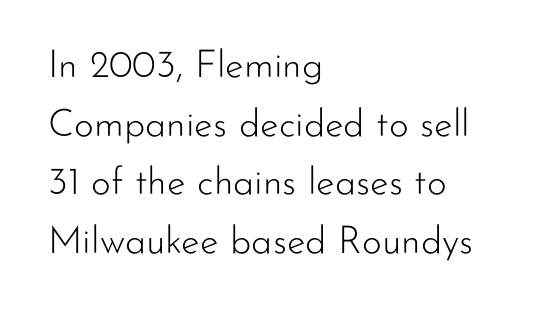
Q: Is the text bold? A: No.
Q: Is the text italic (slanted)? A: No, it is upright.
Q: Is the typeface a serif or a sans-serif typeface? A: Sans-serif.
Q: Is the text underlined? A: No.
Q: How is the paragraph aligned? A: Left-aligned.
Q: Is the spacing between letters normal or unusually wide? A: Normal.
Q: Is the spacing between lines tight, normal or loose? A: Normal.
Q: Width (condensed, normal, or wide)? A: Normal.
Q: Stroke contrast? A: Low.
Q: x-height? A: Small.
Q: Monospaced? A: No.
